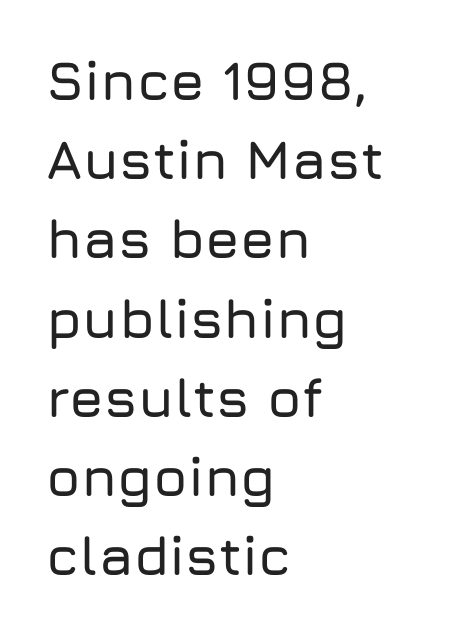
{"serif": "no", "italic": "no", "width": "normal", "stroke_contrast": "low", "x_height": "medium", "monospaced": "no", "underline": "no", "align": "left", "line_spacing": "normal", "line_spacing_ratio": 1.44, "letter_spacing": "normal", "letter_spacing_em": 0.0, "glyph_px": 55}
